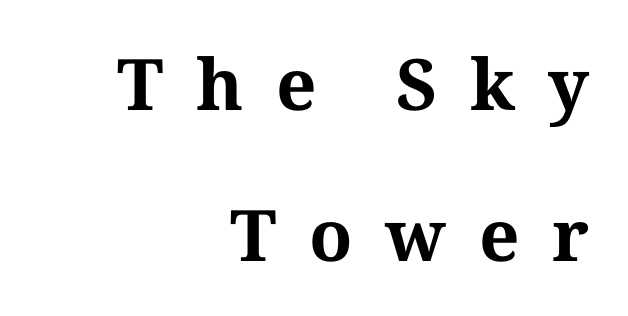
The image shows 71 px bold serif type, upright; set right-aligned, loose line spacing (2.13x), unusually wide letter spacing (+0.46 em), not underlined; medium stroke contrast and a medium x-height.
